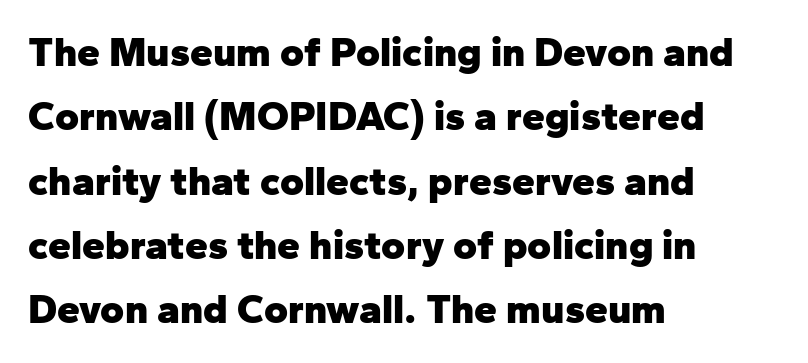
{"serif": "no", "italic": "no", "bold": "yes", "weight": "heavy", "width": "normal", "stroke_contrast": "low", "x_height": "medium", "monospaced": "no", "underline": "no", "align": "left", "line_spacing": "normal", "line_spacing_ratio": 1.57, "letter_spacing": "normal", "letter_spacing_em": 0.0, "glyph_px": 41}
